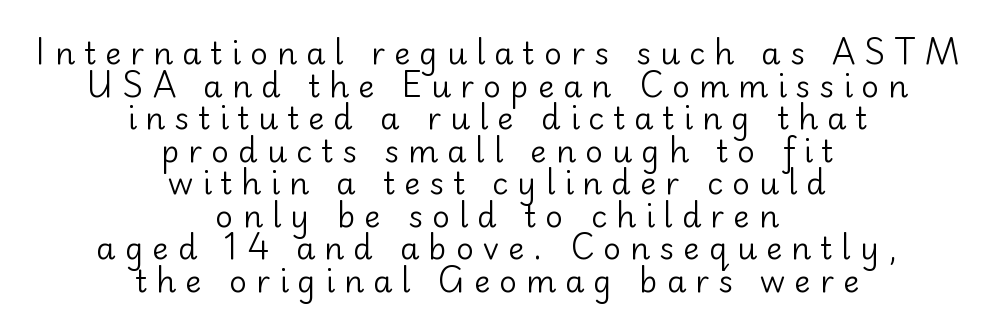
The image shows 31 px regular-weight sans-serif type, upright; set centered, tight line spacing (1.05x), unusually wide letter spacing (+0.29 em), not underlined; low stroke contrast and a small x-height.
